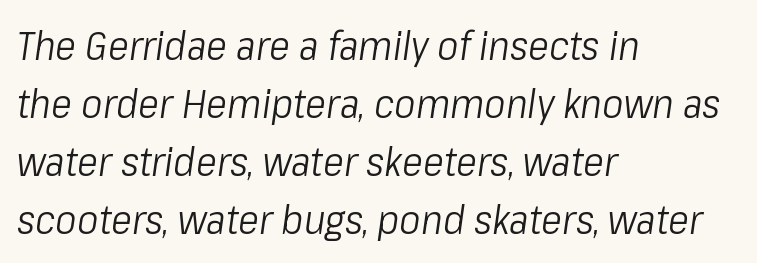
The image shows 40 px light, condensed type, italic (leaning right); set left-aligned, normal line spacing (1.45x), normal letter spacing, not underlined; low stroke contrast and a medium x-height.
